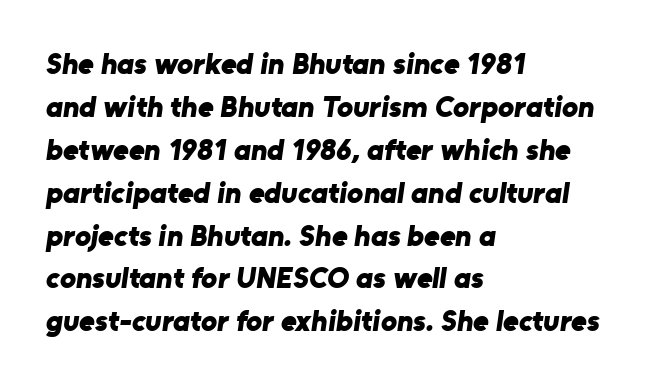
Q: Is the text bold? A: Yes.
Q: Is the typeface a serif or a sans-serif typeface? A: Sans-serif.
Q: Is the text underlined? A: No.
Q: How is the paragraph aligned? A: Left-aligned.
Q: Is the spacing between letters normal or unusually wide? A: Normal.
Q: Is the spacing between lines tight, normal or loose? A: Normal.
Q: Width (condensed, normal, or wide)? A: Normal.
Q: Stroke contrast? A: Low.
Q: x-height? A: Medium.
Q: Monospaced? A: No.
